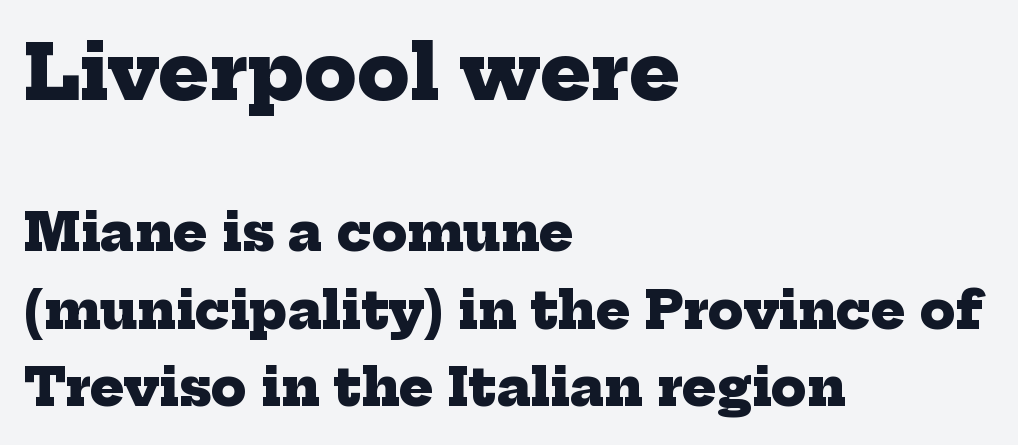
The image shows 76 px heavy serif type; set left-aligned, normal line spacing (1.52x), normal letter spacing, not underlined; the first (top) block is 1.49x larger; low stroke contrast and a medium x-height.
